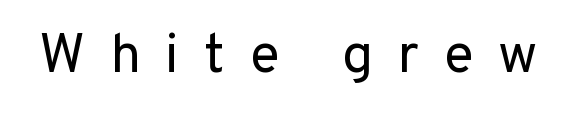
{"serif": "no", "italic": "no", "bold": "no", "weight": "regular", "width": "normal", "stroke_contrast": "low", "x_height": "medium", "monospaced": "no", "underline": "no", "letter_spacing": "wide", "letter_spacing_em": 0.45, "glyph_px": 55}
